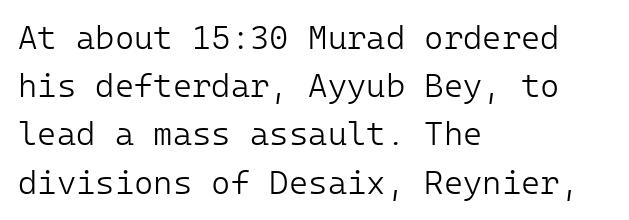
{"serif": "no", "italic": "no", "bold": "no", "weight": "light", "width": "normal", "stroke_contrast": "low", "x_height": "medium", "underline": "no", "align": "left", "line_spacing": "normal", "line_spacing_ratio": 1.46, "letter_spacing": "normal", "letter_spacing_em": 0.0, "glyph_px": 33}
